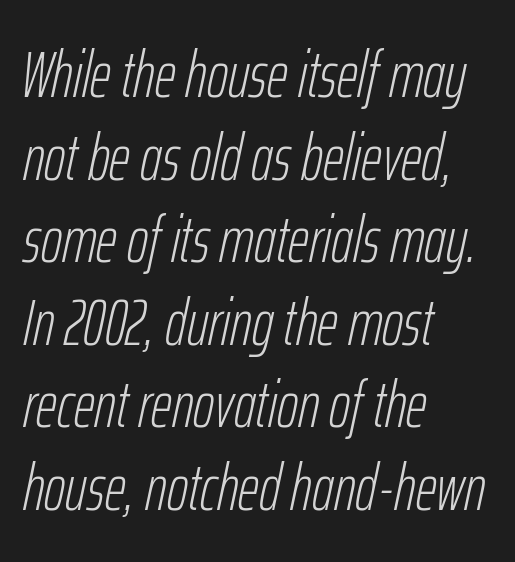
{"italic": "yes", "lean": "right", "slant_degrees": 12, "bold": "no", "weight": "light", "width": "condensed", "stroke_contrast": "low", "x_height": "medium", "monospaced": "no", "underline": "no", "align": "left", "line_spacing": "normal", "line_spacing_ratio": 1.27, "letter_spacing": "normal", "letter_spacing_em": 0.0, "glyph_px": 65}
